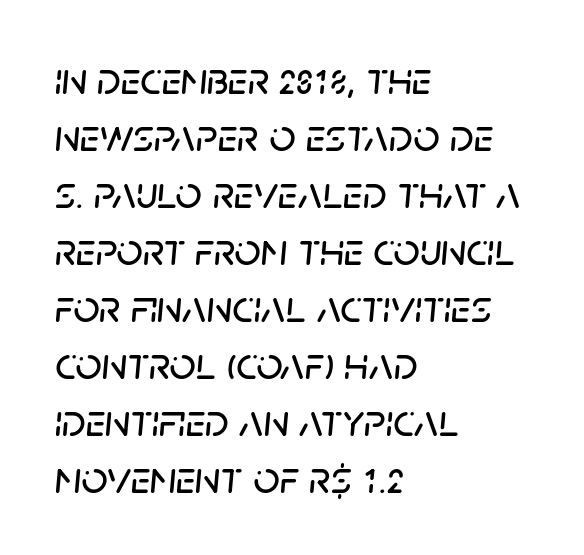
The image shows 46 px text type, italic (leaning right); set left-aligned, line spacing 1.24x, normal letter spacing, not underlined; low stroke contrast and a large x-height.
